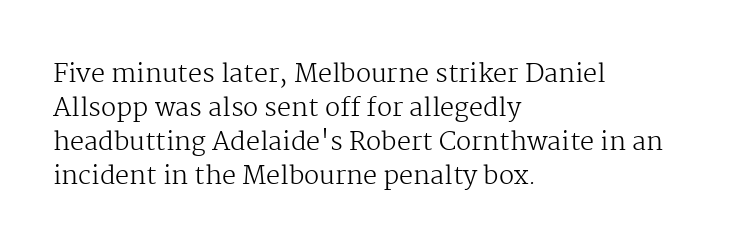
A normal amount of white space separates one row of letters from the next. Honestly, the letter spacing is just normal — you wouldn't notice it. The font's upright variant was chosen for this text. Is this a heavy cut? Hardly; it is regular or lighter. Caption: multi-line text, flush left, ragged right.
